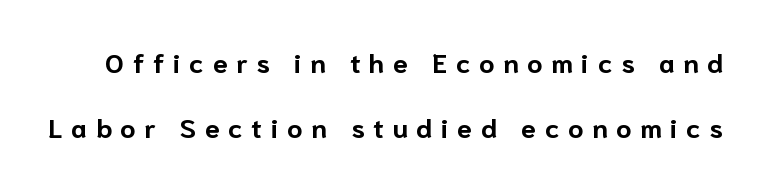
Q: Is the text bold? A: Yes.
Q: Is the text italic (slanted)? A: No, it is upright.
Q: Is the text underlined? A: No.
Q: Is the spacing between letters normal or unusually wide? A: Unusually wide.
Q: Is the spacing between lines tight, normal or loose? A: Loose.
